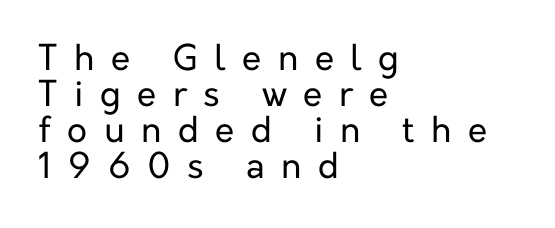
The block of text is dense from top to bottom, with scant space between rows. A student would call this left alignment; a typographer would say flush left, rag right. Classification — sans serif. The typography opts for an upright posture over an oblique one.
